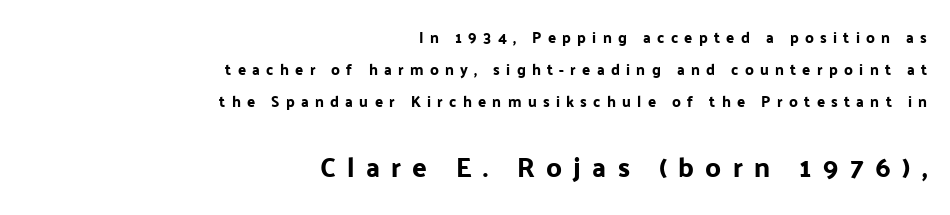
The image shows 27 px text type, upright; set right-aligned, loose line spacing (2.15x), unusually wide letter spacing (+0.42 em), not underlined; the second (bottom) block is 1.8x larger.
